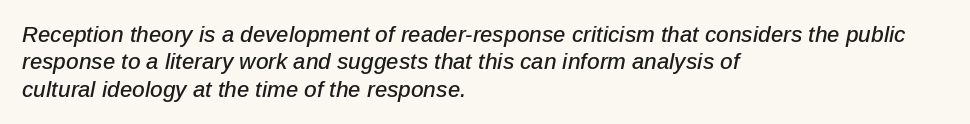
Q: Is the text italic (slanted)? A: Yes, it leans right by about 12 degrees.
Q: Is the text underlined? A: No.
Q: How is the paragraph aligned? A: Left-aligned.
Q: Is the spacing between letters normal or unusually wide? A: Normal.
Q: Is the spacing between lines tight, normal or loose? A: Normal.
